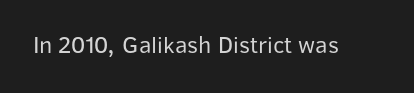
The image shows 24 px text type, upright; set normal letter spacing, not underlined.
